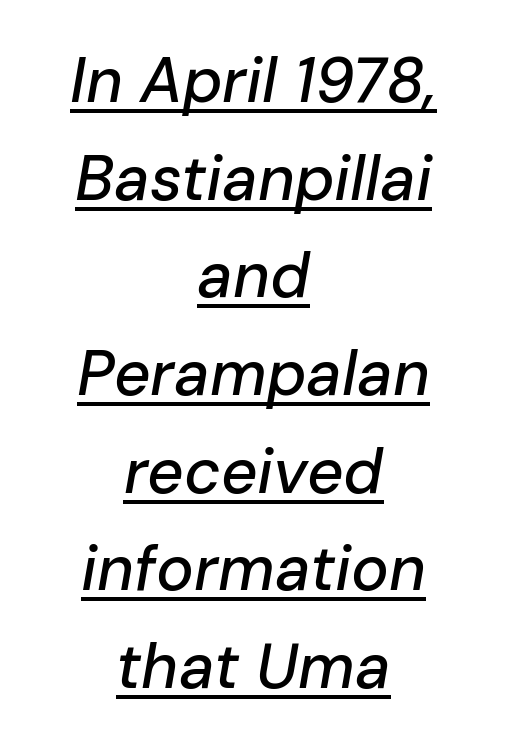
{"italic": "yes", "lean": "right", "slant_degrees": 10, "width": "normal", "stroke_contrast": "low", "x_height": "medium", "monospaced": "no", "underline": "yes", "align": "center", "line_spacing": "normal", "line_spacing_ratio": 1.55, "letter_spacing": "normal", "letter_spacing_em": 0.0, "glyph_px": 63}
